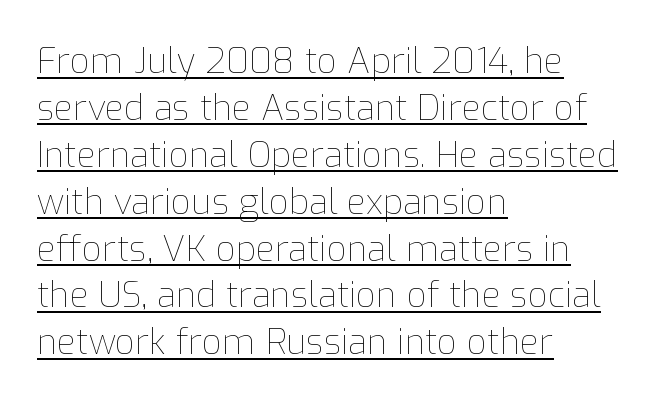
Q: Is the text bold? A: No.
Q: Is the text italic (slanted)? A: No, it is upright.
Q: Is the text underlined? A: Yes.
Q: How is the paragraph aligned? A: Left-aligned.
Q: Is the spacing between letters normal or unusually wide? A: Normal.
Q: Is the spacing between lines tight, normal or loose? A: Normal.
Q: Width (condensed, normal, or wide)? A: Normal.
Q: Stroke contrast? A: Low.
Q: x-height? A: Medium.
Q: Monospaced? A: No.
